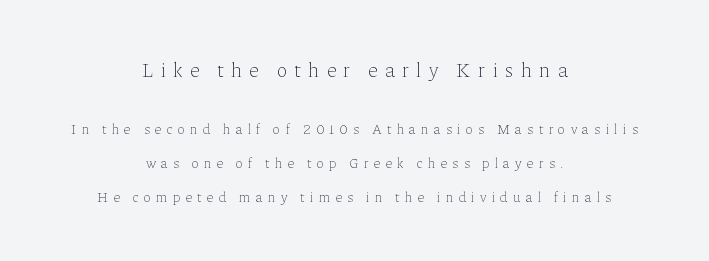
{"italic": "no", "bold": "no", "underline": "no", "align": "center", "line_spacing": "loose", "line_spacing_ratio": 2.41, "letter_spacing": "wide", "letter_spacing_em": 0.37, "larger_block": "first", "size_ratio": 1.43, "glyph_px": 20}
